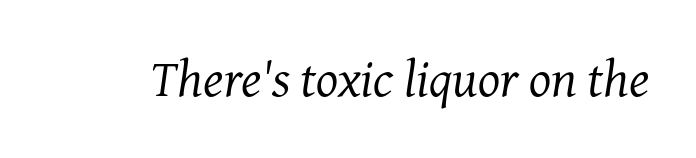
Q: Is the text bold? A: No.
Q: Is the text italic (slanted)? A: Yes, it leans right by about 7 degrees.
Q: Is the typeface a serif or a sans-serif typeface? A: Serif.
Q: Is the text underlined? A: No.
Q: Is the spacing between letters normal or unusually wide? A: Normal.
Q: Width (condensed, normal, or wide)? A: Normal.
Q: Stroke contrast? A: Medium.
Q: x-height? A: Medium.
Q: Monospaced? A: No.
